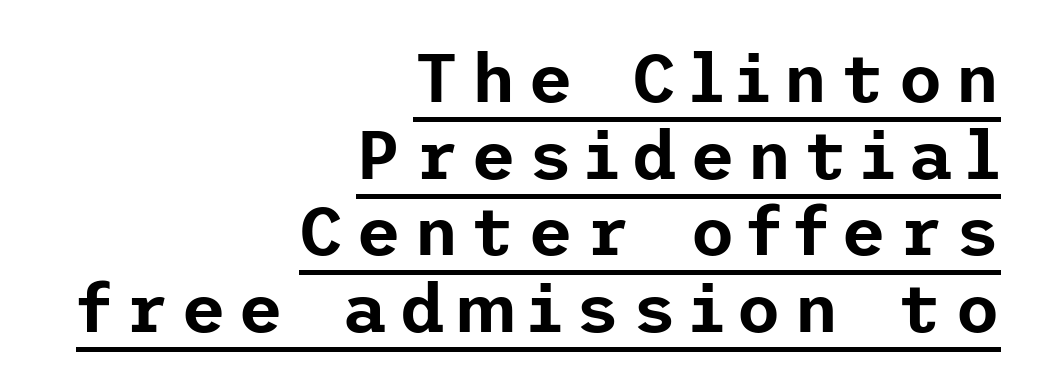
The image shows 69 px sans-serif type, upright; set right-aligned, tight line spacing (1.11x), underlined; low stroke contrast and a medium x-height.
